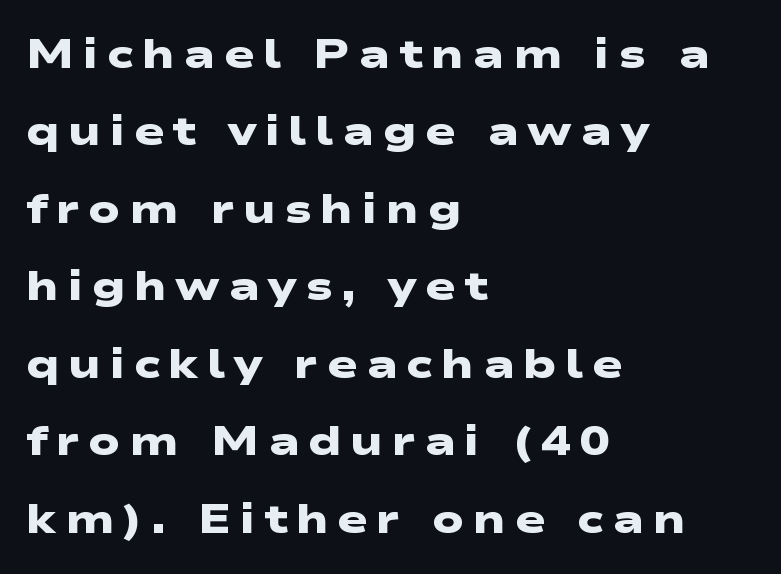
Q: Is the text bold? A: Yes.
Q: Is the typeface a serif or a sans-serif typeface? A: Sans-serif.
Q: Is the text underlined? A: No.
Q: How is the paragraph aligned? A: Left-aligned.
Q: Is the spacing between letters normal or unusually wide? A: Unusually wide.
Q: Width (condensed, normal, or wide)? A: Wide.
Q: Stroke contrast? A: Low.
Q: x-height? A: Medium.
Q: Monospaced? A: No.
